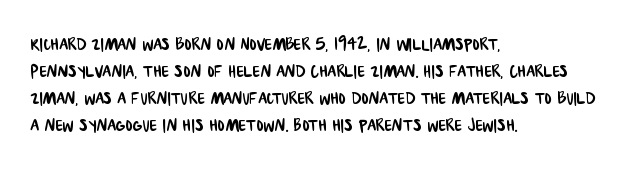
The image shows 22 px text type; set left-aligned, line spacing 1.23x, normal letter spacing, not underlined.
